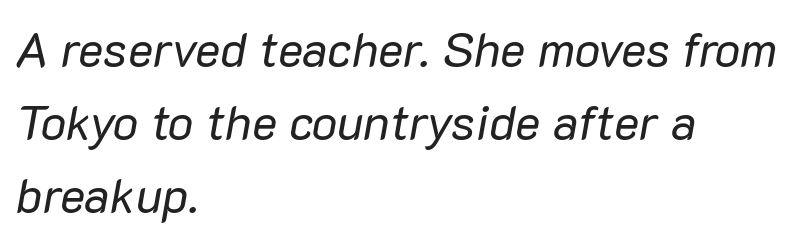
The image shows 48 px regular-weight type, italic (leaning right); set left-aligned, normal line spacing (1.52x), normal letter spacing, not underlined; low stroke contrast and a medium x-height.
